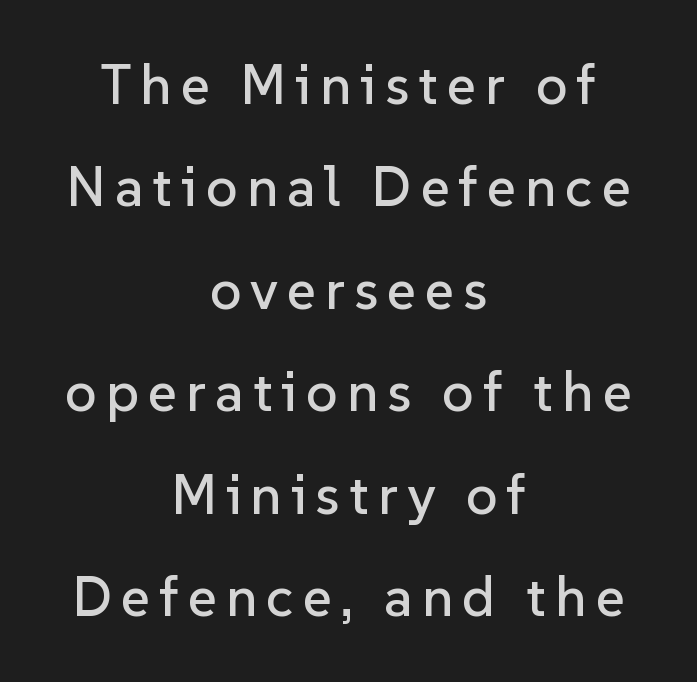
Q: Is the text italic (slanted)? A: No, it is upright.
Q: Is the typeface a serif or a sans-serif typeface? A: Sans-serif.
Q: Is the text underlined? A: No.
Q: How is the paragraph aligned? A: Centered.
Q: Width (condensed, normal, or wide)? A: Normal.
Q: Stroke contrast? A: Low.
Q: x-height? A: Medium.
Q: Monospaced? A: No.
